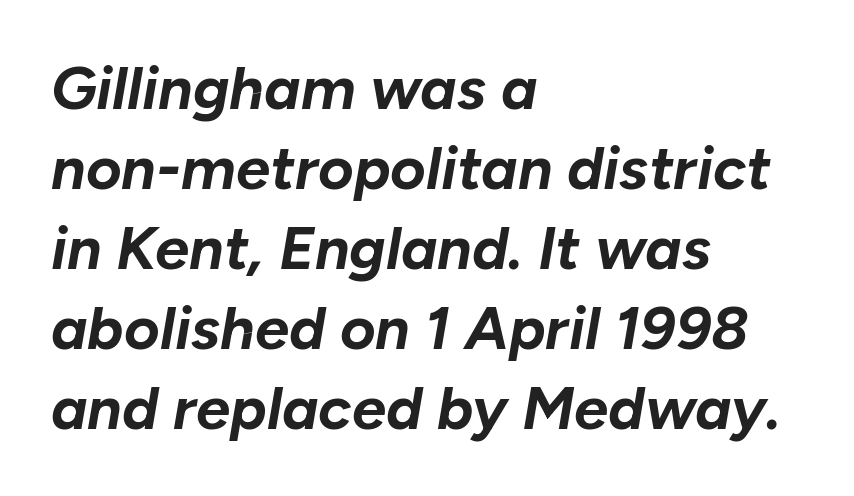
{"italic": "yes", "lean": "right", "slant_degrees": 10, "bold": "yes", "weight": "bold", "width": "normal", "stroke_contrast": "low", "x_height": "medium", "monospaced": "no", "underline": "no", "align": "left", "line_spacing": "normal", "line_spacing_ratio": 1.31, "letter_spacing": "normal", "letter_spacing_em": 0.0, "glyph_px": 61}
